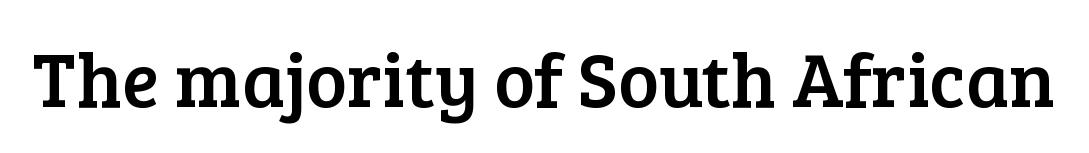
Q: Is the text italic (slanted)? A: No, it is upright.
Q: Is the typeface a serif or a sans-serif typeface? A: Serif.
Q: Is the text underlined? A: No.
Q: Is the spacing between letters normal or unusually wide? A: Normal.
Q: Width (condensed, normal, or wide)? A: Normal.
Q: Stroke contrast? A: Low.
Q: x-height? A: Medium.
Q: Monospaced? A: No.
